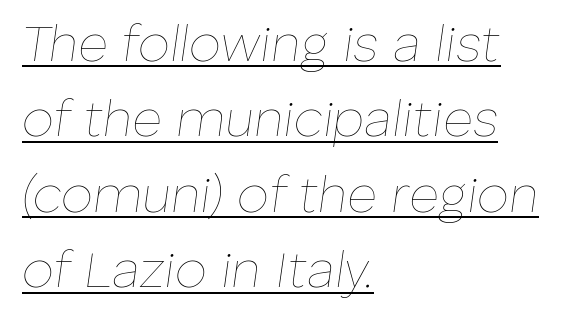
The image shows 51 px thin type, italic (leaning right); set left-aligned, normal line spacing (1.48x), normal letter spacing, underlined; low stroke contrast and a medium x-height.
